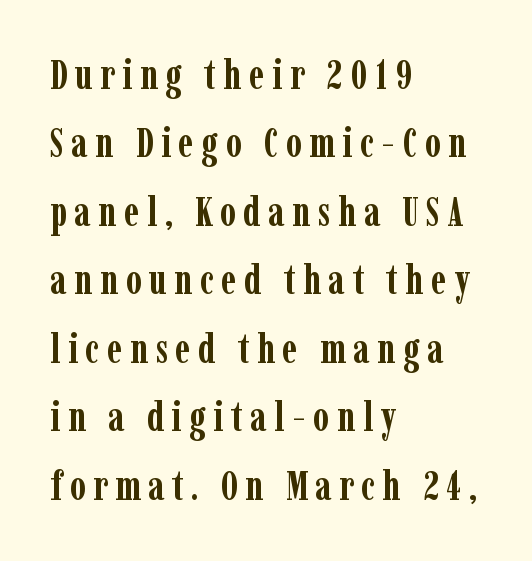
{"serif": "yes", "italic": "no", "bold": "yes", "weight": "semibold", "width": "condensed", "stroke_contrast": "low", "x_height": "medium", "monospaced": "no", "underline": "no", "align": "left", "line_spacing": "normal", "line_spacing_ratio": 1.67, "glyph_px": 41}
